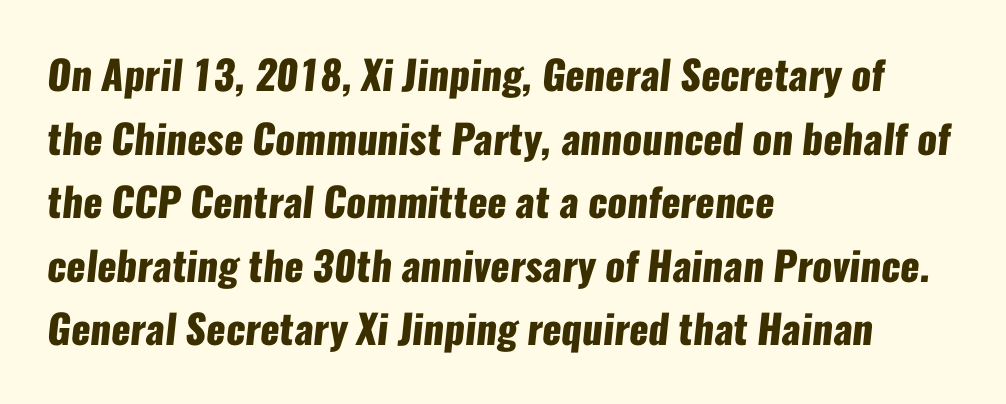
Q: Is the text bold? A: Yes.
Q: Is the typeface a serif or a sans-serif typeface? A: Sans-serif.
Q: Is the text underlined? A: No.
Q: How is the paragraph aligned? A: Left-aligned.
Q: Is the spacing between letters normal or unusually wide? A: Normal.
Q: Is the spacing between lines tight, normal or loose? A: Normal.
Q: Width (condensed, normal, or wide)? A: Condensed.
Q: Stroke contrast? A: Low.
Q: x-height? A: Medium.
Q: Monospaced? A: No.
